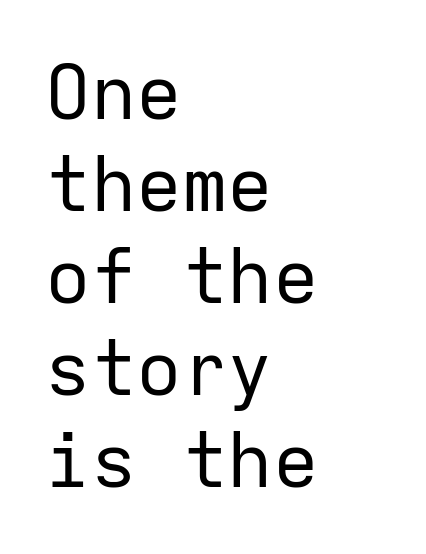
{"serif": "no", "italic": "no", "bold": "no", "weight": "regular", "width": "normal", "stroke_contrast": "low", "x_height": "medium", "monospaced": "yes", "underline": "no", "align": "left", "line_spacing_ratio": 1.21, "letter_spacing": "normal", "letter_spacing_em": 0.0, "glyph_px": 76}
